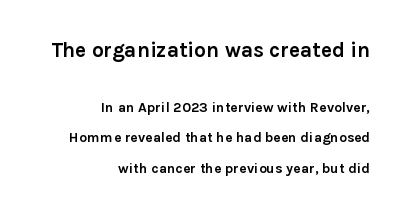
{"italic": "no", "bold": "yes", "underline": "no", "align": "right", "line_spacing": "loose", "line_spacing_ratio": 2.16, "letter_spacing": "normal", "letter_spacing_em": 0.0, "larger_block": "first", "size_ratio": 1.5, "glyph_px": 21}
